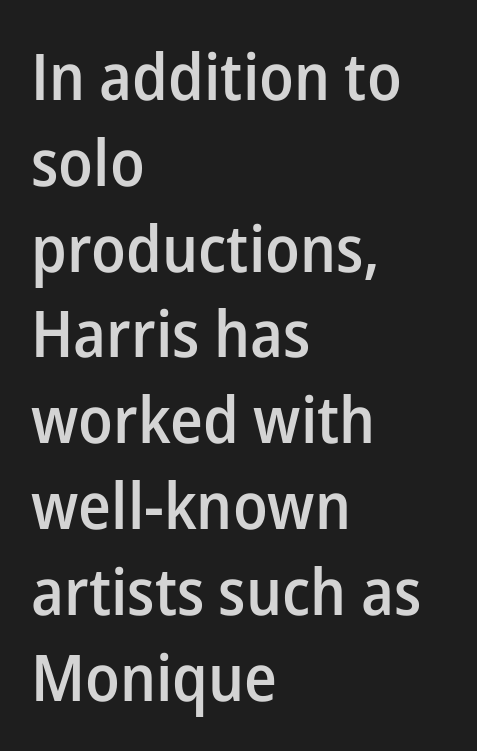
The image shows 65 px semibold sans-serif type, upright; set left-aligned, normal line spacing (1.32x), normal letter spacing, not underlined; low stroke contrast and a medium x-height.
